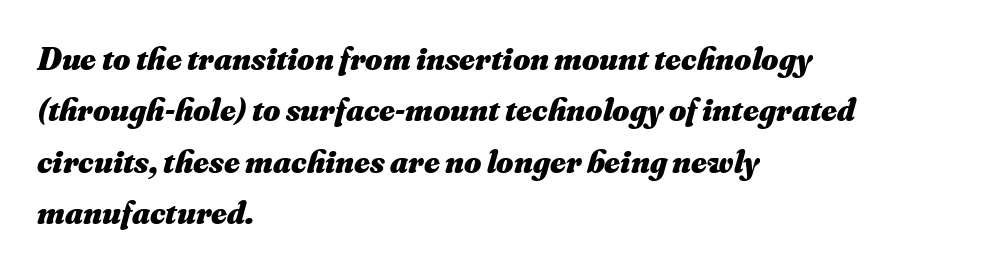
The image shows 33 px heavy type, italic (leaning right); set left-aligned, normal line spacing (1.56x), normal letter spacing, not underlined; medium stroke contrast and a small x-height.
